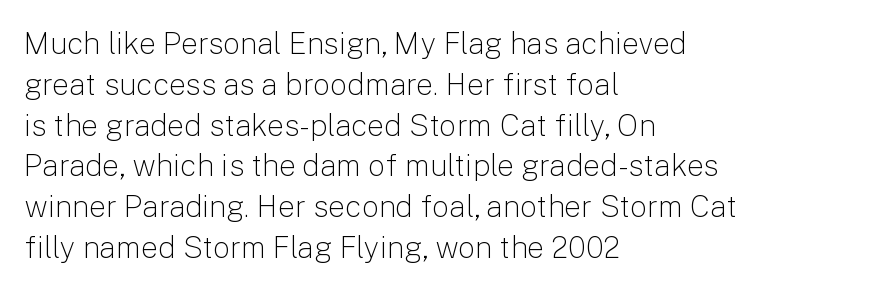
The image shows 30 px light sans-serif type, upright; set left-aligned, normal line spacing (1.36x), normal letter spacing, not underlined; low stroke contrast and a medium x-height.
